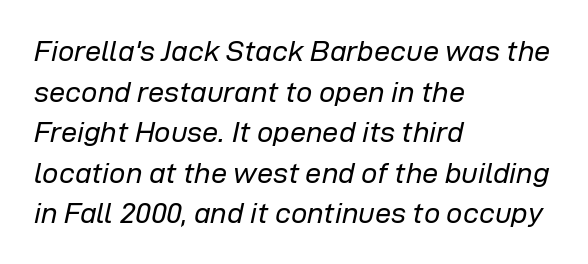
{"italic": "yes", "lean": "right", "slant_degrees": 12, "bold": "no", "weight": "regular", "width": "normal", "stroke_contrast": "low", "x_height": "medium", "monospaced": "no", "underline": "no", "align": "left", "line_spacing": "normal", "line_spacing_ratio": 1.4, "letter_spacing": "normal", "letter_spacing_em": 0.0, "glyph_px": 29}
